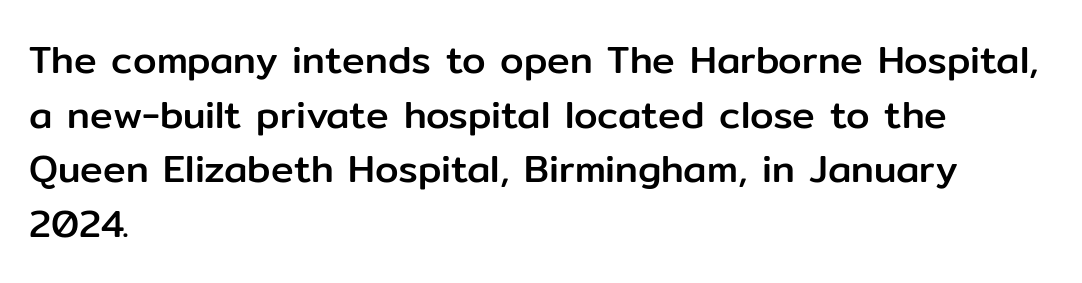
The image shows 38 px sans-serif type, upright; set left-aligned, normal line spacing (1.44x), normal letter spacing, not underlined; low stroke contrast and a medium x-height.
